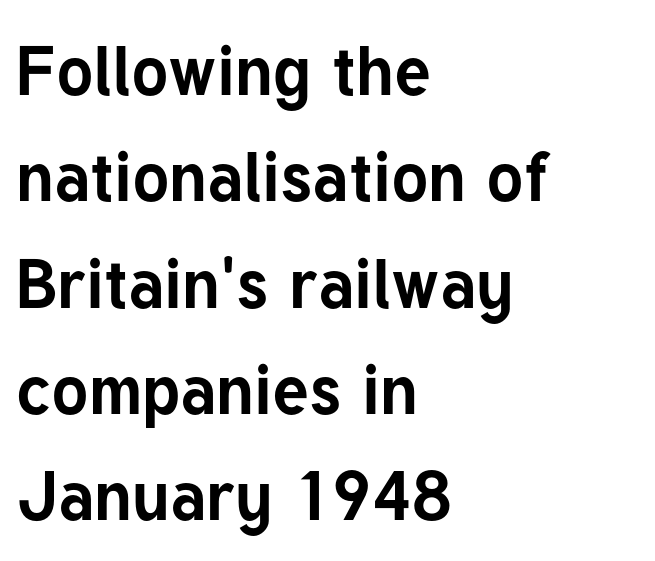
The image shows 69 px bold sans-serif type, upright; set left-aligned, normal line spacing (1.54x), normal letter spacing, not underlined; low stroke contrast and a medium x-height.
